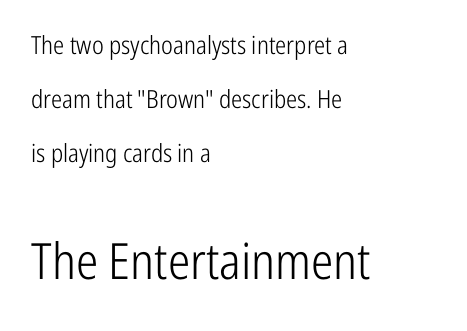
Q: Is the text bold? A: No.
Q: Is the text italic (slanted)? A: No, it is upright.
Q: Is the typeface a serif or a sans-serif typeface? A: Sans-serif.
Q: Is the text underlined? A: No.
Q: How is the paragraph aligned? A: Left-aligned.
Q: Is the spacing between letters normal or unusually wide? A: Normal.
Q: Is the spacing between lines tight, normal or loose? A: Loose.
Q: Which block of text is set in a larger size, the first (top) or the second (bottom)? A: The second (bottom) one.
Q: Width (condensed, normal, or wide)? A: Condensed.
Q: Stroke contrast? A: Low.
Q: x-height? A: Medium.
Q: Monospaced? A: No.
